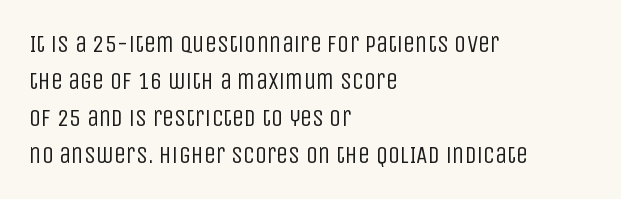
{"italic": "no", "bold": "no", "underline": "no", "align": "left", "line_spacing": "normal", "line_spacing_ratio": 1.54, "letter_spacing": "normal", "letter_spacing_em": 0.0, "glyph_px": 24}
